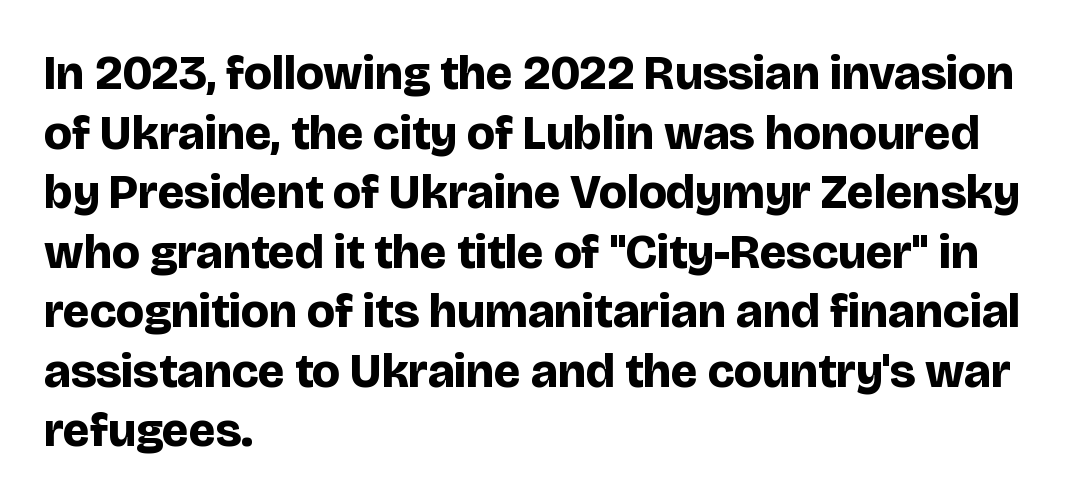
Q: Is the text bold? A: Yes.
Q: Is the text italic (slanted)? A: No, it is upright.
Q: Is the typeface a serif or a sans-serif typeface? A: Sans-serif.
Q: Is the text underlined? A: No.
Q: How is the paragraph aligned? A: Left-aligned.
Q: Is the spacing between letters normal or unusually wide? A: Normal.
Q: Width (condensed, normal, or wide)? A: Normal.
Q: Stroke contrast? A: Low.
Q: x-height? A: Large.
Q: Monospaced? A: No.
